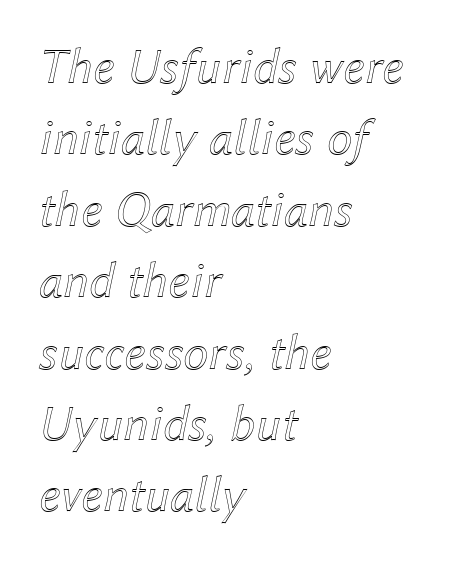
The image shows 51 px text type, italic (leaning right); set left-aligned, normal line spacing (1.4x), normal letter spacing, not underlined; a medium x-height.
